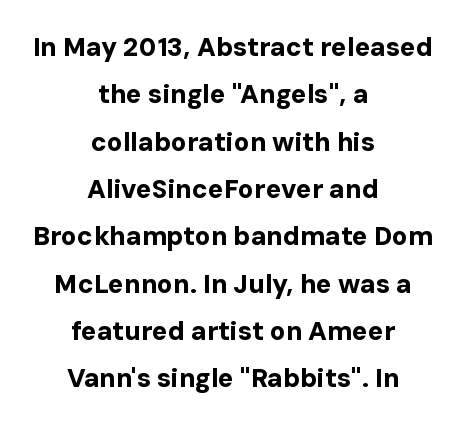
Q: Is the text bold? A: Yes.
Q: Is the text italic (slanted)? A: No, it is upright.
Q: Is the text underlined? A: No.
Q: How is the paragraph aligned? A: Centered.
Q: Is the spacing between letters normal or unusually wide? A: Normal.
